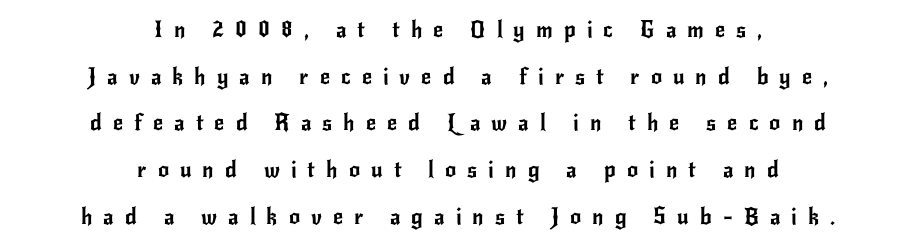
{"italic": "no", "underline": "no", "align": "center", "line_spacing": "loose", "line_spacing_ratio": 2.12, "letter_spacing": "wide", "letter_spacing_em": 0.5, "glyph_px": 22}
